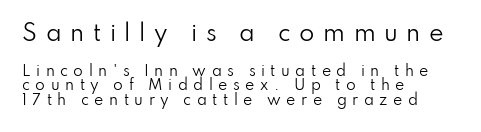
The rendering anchors every line to the left-hand side. Spacing between characters has been opened up far beyond the box default. If you squint, the top block still reads clearly — it's the larger of the two. The letterforms sit at book weight or below. A roman cut, with each character standing at attention. Line spacing here is tight.
